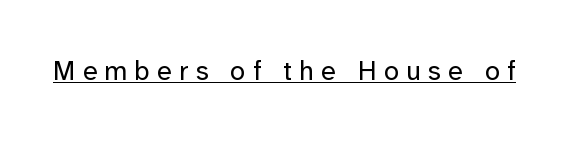
These characters rest on top of a visible drawn line. Spacing between characters has been opened up far beyond the box default. Is there any slant? The stems are plumb. Weight: in the light-to-regular range.
